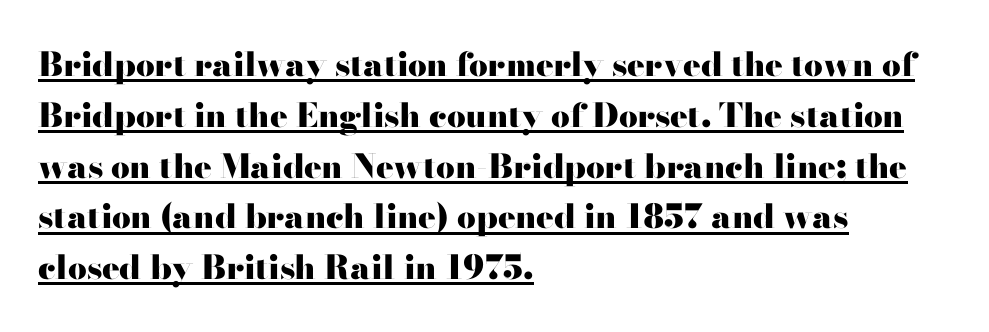
Spacing between characters is what you'd get straight out of the box. Quick note: interline space is typical. Short and long lines alike share a common starting point at left. Tall strokes in this sample are plumb rather than angled.
